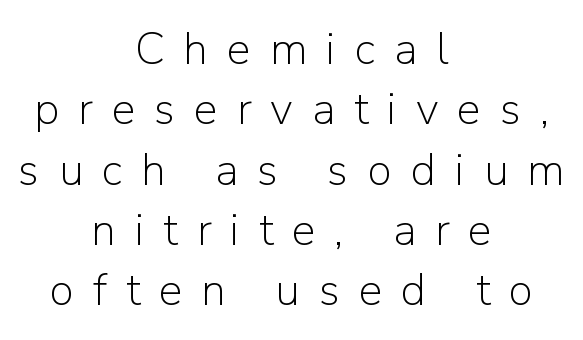
The image shows 45 px light sans-serif type, upright; set centered, normal line spacing (1.34x), unusually wide letter spacing (+0.42 em), not underlined; low stroke contrast and a medium x-height.
